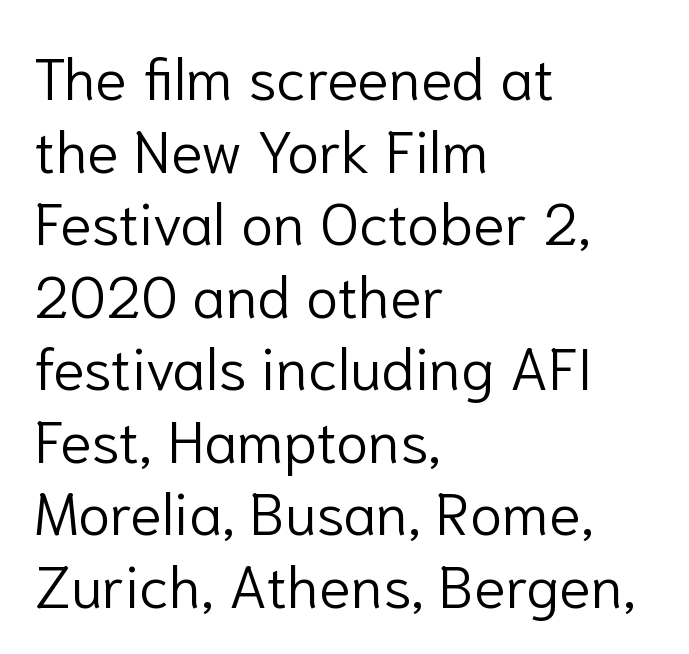
The image shows 59 px light sans-serif type, upright; set left-aligned, line spacing 1.23x, normal letter spacing, not underlined; low stroke contrast and a medium x-height.
